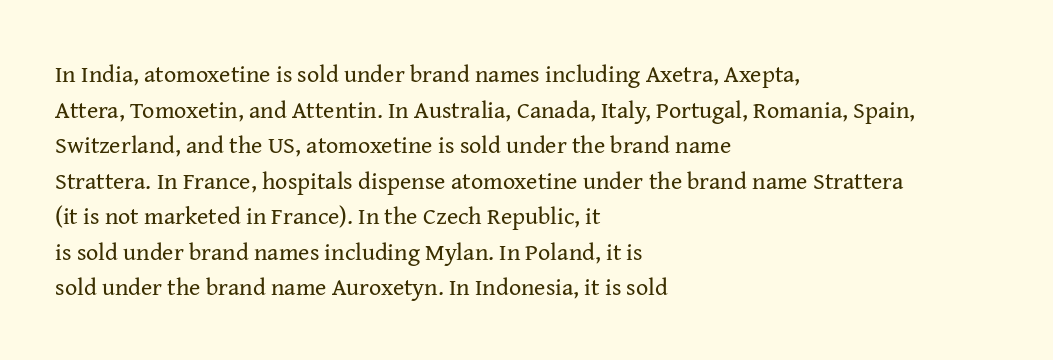
The image shows 24 px text type, upright; set left-aligned, normal line spacing (1.48x), normal letter spacing, not underlined.
